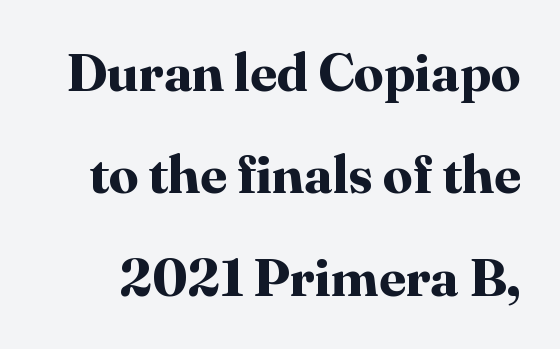
The image shows 53 px bold serif type, upright; set loose line spacing (1.93x), normal letter spacing, not underlined; high stroke contrast and a medium x-height.
